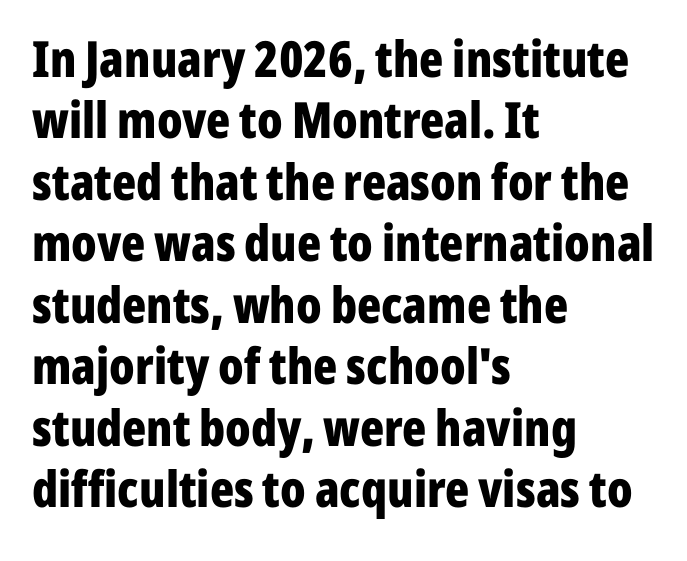
{"serif": "no", "italic": "no", "bold": "yes", "weight": "bold", "width": "condensed", "stroke_contrast": "low", "x_height": "medium", "monospaced": "no", "underline": "no", "align": "left", "line_spacing_ratio": 1.23, "letter_spacing": "normal", "letter_spacing_em": 0.0, "glyph_px": 50}
